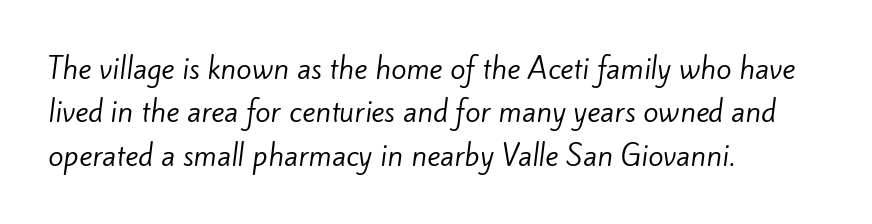
The image shows 28 px regular-weight sans-serif type; set left-aligned, normal line spacing (1.55x), normal letter spacing, not underlined; low stroke contrast and a small x-height.
